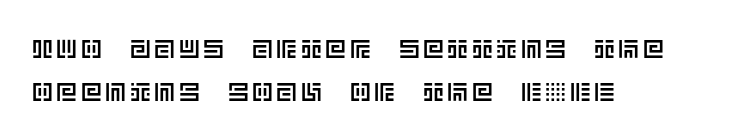
The image shows 26 px text type, upright; set left-aligned, normal line spacing (1.66x), not underlined.
